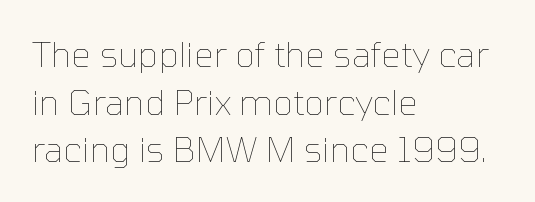
{"italic": "no", "bold": "no", "weight": "thin", "width": "normal", "stroke_contrast": "low", "x_height": "medium", "monospaced": "no", "underline": "no", "align": "left", "line_spacing": "normal", "line_spacing_ratio": 1.36, "letter_spacing": "normal", "letter_spacing_em": 0.0, "glyph_px": 35}
